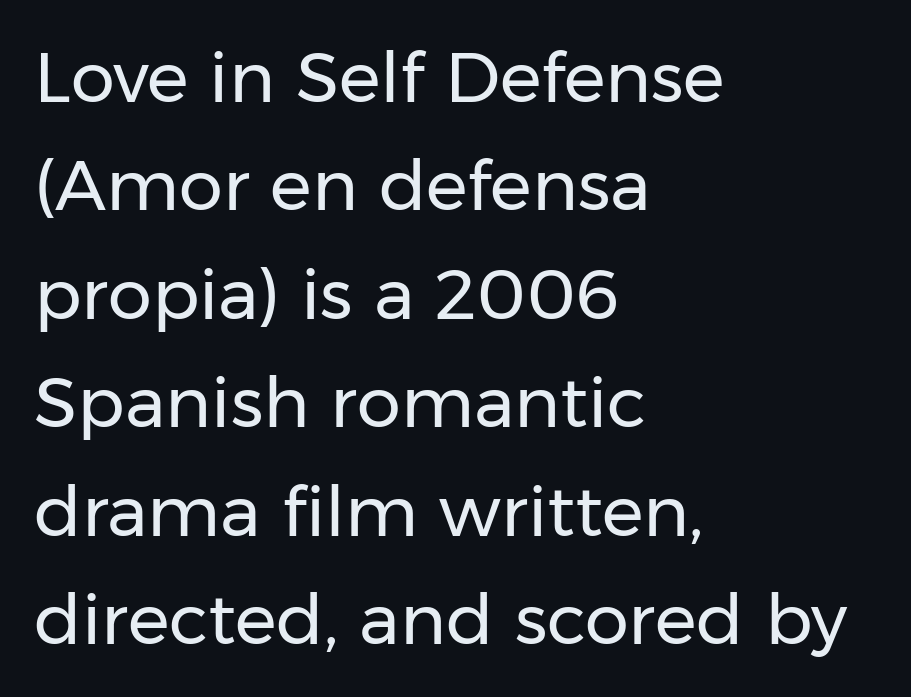
Q: Is the text bold? A: No.
Q: Is the text italic (slanted)? A: No, it is upright.
Q: Is the typeface a serif or a sans-serif typeface? A: Sans-serif.
Q: Is the text underlined? A: No.
Q: How is the paragraph aligned? A: Left-aligned.
Q: Is the spacing between letters normal or unusually wide? A: Normal.
Q: Is the spacing between lines tight, normal or loose? A: Normal.
Q: Width (condensed, normal, or wide)? A: Normal.
Q: Stroke contrast? A: Low.
Q: x-height? A: Medium.
Q: Monospaced? A: No.
